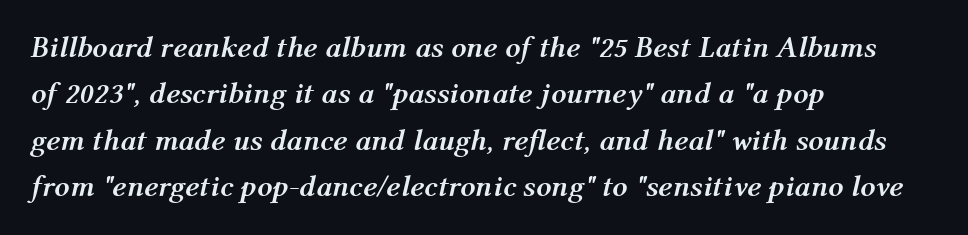
Q: Is the text bold? A: Yes.
Q: Is the text italic (slanted)? A: Yes, it leans right by about 12 degrees.
Q: Is the text underlined? A: No.
Q: How is the paragraph aligned? A: Left-aligned.
Q: Is the spacing between letters normal or unusually wide? A: Normal.
Q: Is the spacing between lines tight, normal or loose? A: Normal.
Q: Width (condensed, normal, or wide)? A: Normal.
Q: Stroke contrast? A: Medium.
Q: x-height? A: Medium.
Q: Monospaced? A: No.
